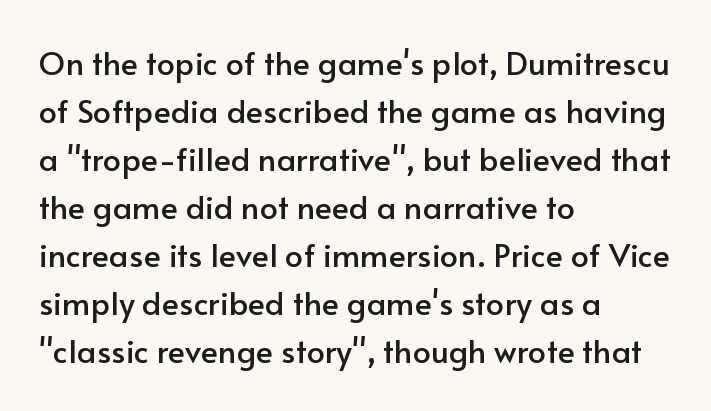
Q: Is the text italic (slanted)? A: No, it is upright.
Q: Is the typeface a serif or a sans-serif typeface? A: Sans-serif.
Q: Is the text underlined? A: No.
Q: How is the paragraph aligned? A: Left-aligned.
Q: Is the spacing between letters normal or unusually wide? A: Normal.
Q: Is the spacing between lines tight, normal or loose? A: Normal.
Q: Width (condensed, normal, or wide)? A: Normal.
Q: Stroke contrast? A: Low.
Q: x-height? A: Small.
Q: Monospaced? A: No.
